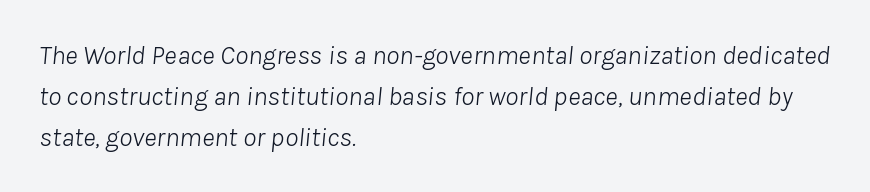
{"italic": "yes", "lean": "right", "slant_degrees": 8, "bold": "no", "underline": "no", "align": "left", "line_spacing": "normal", "line_spacing_ratio": 1.51, "letter_spacing": "normal", "letter_spacing_em": 0.0, "glyph_px": 27}
